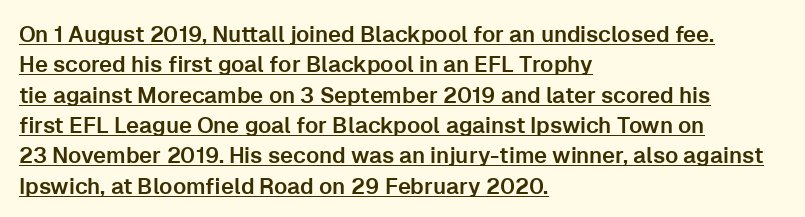
The image shows 22 px text type, upright; set left-aligned, normal line spacing (1.38x), normal letter spacing, underlined.
